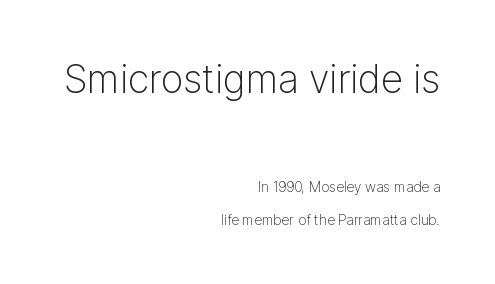
Q: Is the text bold? A: No.
Q: Is the text italic (slanted)? A: No, it is upright.
Q: Is the typeface a serif or a sans-serif typeface? A: Sans-serif.
Q: Is the text underlined? A: No.
Q: How is the paragraph aligned? A: Right-aligned.
Q: Is the spacing between letters normal or unusually wide? A: Normal.
Q: Is the spacing between lines tight, normal or loose? A: Loose.
Q: Which block of text is set in a larger size, the first (top) or the second (bottom)? A: The first (top) one.
Q: Width (condensed, normal, or wide)? A: Normal.
Q: Stroke contrast? A: Low.
Q: x-height? A: Medium.
Q: Monospaced? A: No.
